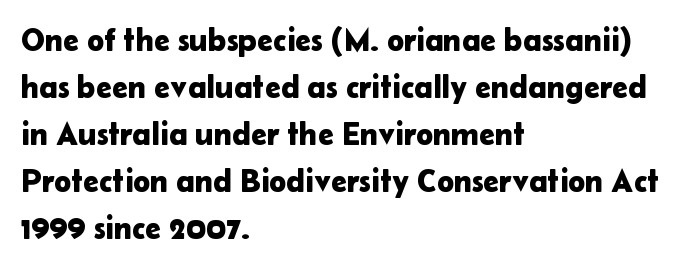
Each word holds together tightly as a unit, with standard inter-letter gaps. Nope, not italic — everything's standing straight. Lines of text with bare space underneath. A typesetter would call this leading conventional body-copy spacing. Stroke terminals: plain, sans-serif. Where is the straight margin? On the left.
